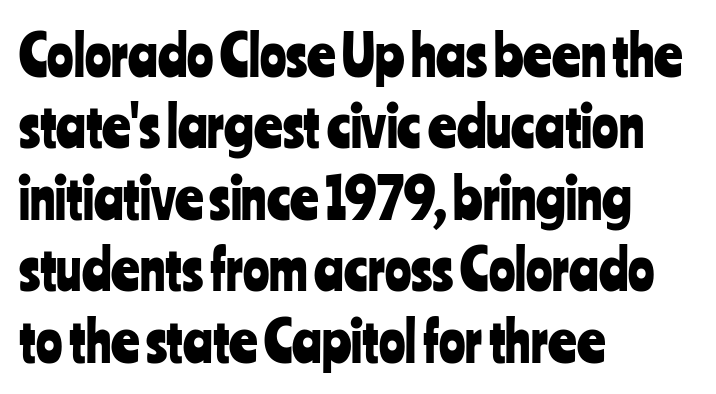
Each new line begins a customary step beneath the previous one. Each letter keeps its own natural width here, so spacing adapts to shape. Serifs: no, the terminals of the letterforms are clean. Each line starts at the same left margin while the right side varies. Upright lettering throughout.
